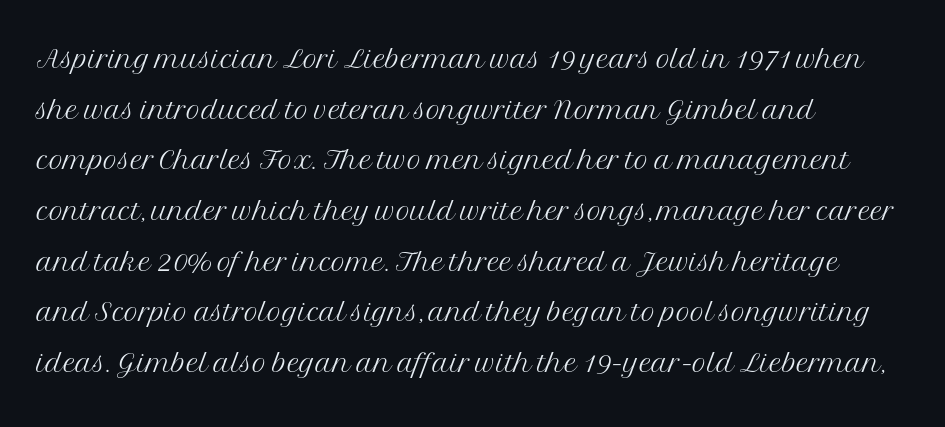
{"serif": "yes", "bold": "no", "weight": "light", "width": "normal", "stroke_contrast": "medium", "x_height": "medium", "monospaced": "no", "underline": "no", "align": "left", "line_spacing": "normal", "line_spacing_ratio": 1.3, "letter_spacing": "normal", "letter_spacing_em": 0.0, "glyph_px": 39}
